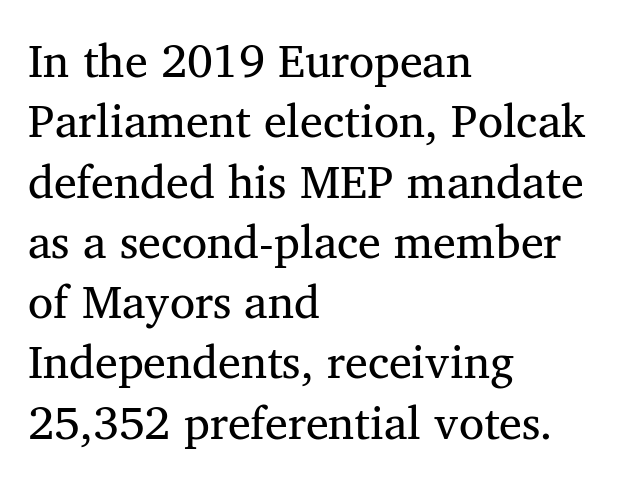
{"serif": "yes", "italic": "no", "bold": "no", "weight": "regular", "width": "normal", "stroke_contrast": "medium", "x_height": "medium", "monospaced": "no", "underline": "no", "align": "left", "line_spacing": "normal", "line_spacing_ratio": 1.31, "letter_spacing": "normal", "letter_spacing_em": 0.0, "glyph_px": 46}
